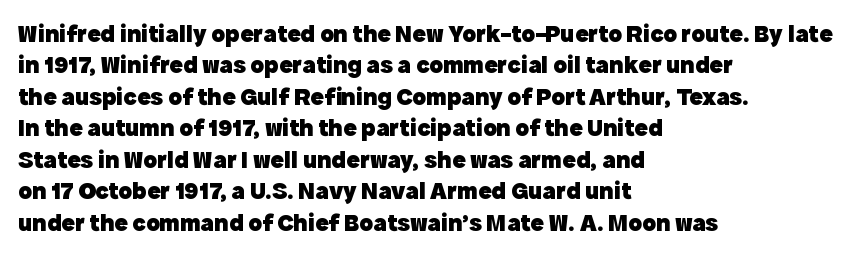
Horizontal alignment here is leftward, the default for most running prose. These lines were composed using upright roman letters. Quick note: underline off. Words appear dense and cohesive because spacing is normal. Honestly, the row spacing looks completely unremarkable. Heft: maximum for text — a bold.
